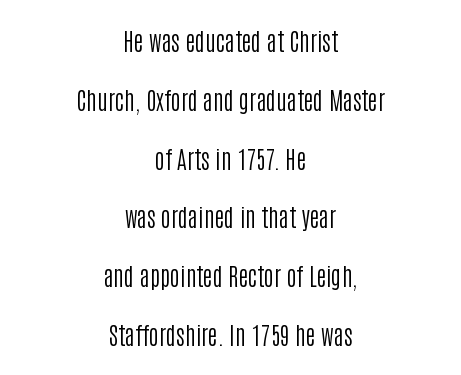
Q: Is the text bold? A: No.
Q: Is the text italic (slanted)? A: No, it is upright.
Q: Is the text underlined? A: No.
Q: How is the paragraph aligned? A: Centered.
Q: Is the spacing between letters normal or unusually wide? A: Normal.
Q: Is the spacing between lines tight, normal or loose? A: Loose.
